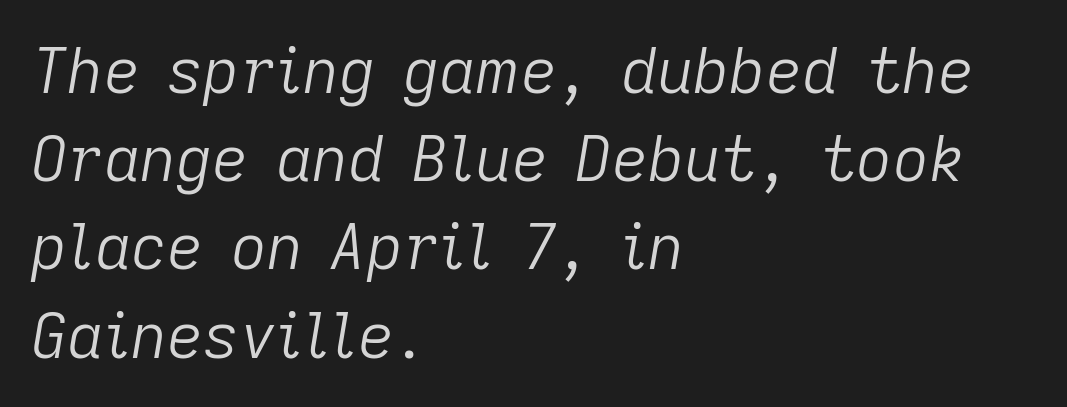
Q: Is the text bold? A: No.
Q: Is the text italic (slanted)? A: Yes, it leans right by about 9 degrees.
Q: Is the text underlined? A: No.
Q: How is the paragraph aligned? A: Left-aligned.
Q: Is the spacing between letters normal or unusually wide? A: Normal.
Q: Is the spacing between lines tight, normal or loose? A: Normal.
Q: Width (condensed, normal, or wide)? A: Normal.
Q: Stroke contrast? A: Low.
Q: x-height? A: Medium.
Q: Monospaced? A: No.
